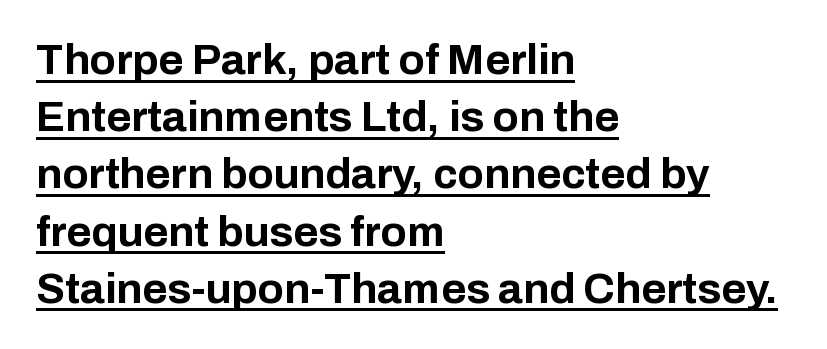
The tracking reads as untouched default to a designer's eye. Typographically, this falls in the sans-serif category. Underlining? Definitely there. These lines carry a lot of weight — the face is fully bold. Is the block centered? No — it sits flush against the left margin. This sample has the flowing, uneven cadence of proportional lettering.
